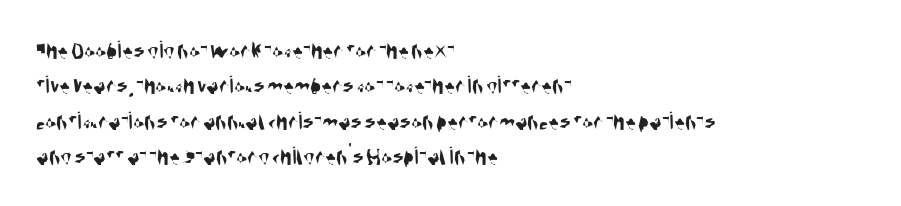
The image shows 26 px text type; set left-aligned, normal line spacing (1.36x), normal letter spacing, not underlined.
